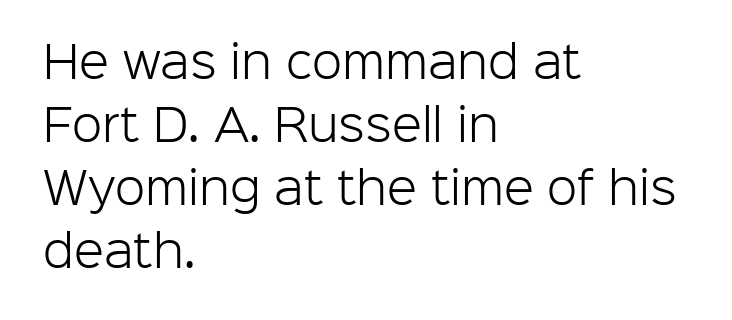
The letters advance in unequal steps, a hallmark of proportional type. The zone under the glyphs is completely vacant. The space between consecutive lines is moderate. The letters sit at their default tracking, neither squeezed nor spread. One-word summary of the alignment: left.
